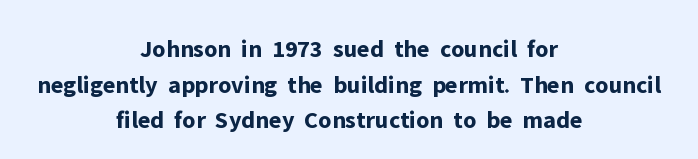
Q: Is the text bold? A: Yes.
Q: Is the text italic (slanted)? A: No, it is upright.
Q: Is the text underlined? A: No.
Q: How is the paragraph aligned? A: Centered.
Q: Is the spacing between letters normal or unusually wide? A: Normal.
Q: Is the spacing between lines tight, normal or loose? A: Normal.
